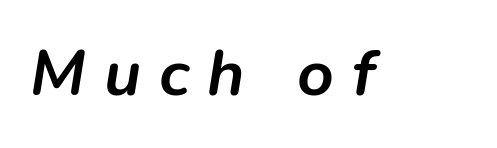
The image shows 64 px semibold type, italic (leaning right); set unusually wide letter spacing (+0.28 em), not underlined; low stroke contrast and a medium x-height.
